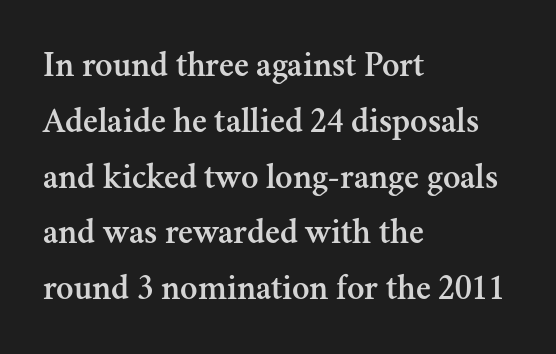
Q: Is the text italic (slanted)? A: No, it is upright.
Q: Is the typeface a serif or a sans-serif typeface? A: Serif.
Q: Is the text underlined? A: No.
Q: How is the paragraph aligned? A: Left-aligned.
Q: Is the spacing between letters normal or unusually wide? A: Normal.
Q: Is the spacing between lines tight, normal or loose? A: Normal.
Q: Width (condensed, normal, or wide)? A: Normal.
Q: Stroke contrast? A: Medium.
Q: x-height? A: Small.
Q: Monospaced? A: No.
